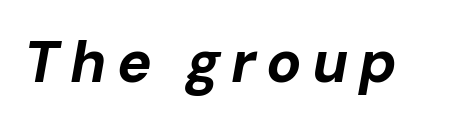
Q: Is the text bold? A: Yes.
Q: Is the text italic (slanted)? A: Yes, it leans right by about 10 degrees.
Q: Is the text underlined? A: No.
Q: Width (condensed, normal, or wide)? A: Normal.
Q: Stroke contrast? A: Low.
Q: x-height? A: Medium.
Q: Monospaced? A: No.
